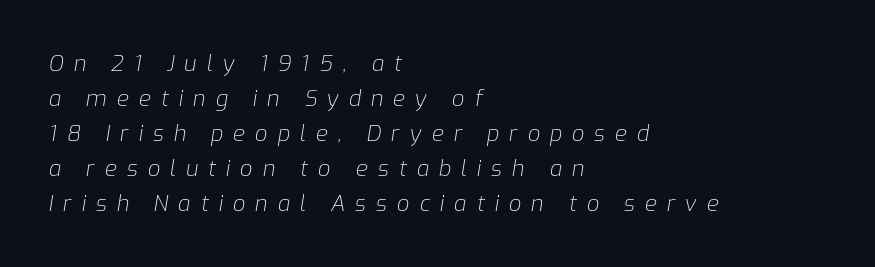
Q: Is the text bold? A: No.
Q: Is the text italic (slanted)? A: Yes, it leans right by about 9 degrees.
Q: Is the text underlined? A: No.
Q: How is the paragraph aligned? A: Left-aligned.
Q: Is the spacing between letters normal or unusually wide? A: Unusually wide.
Q: Is the spacing between lines tight, normal or loose? A: Normal.
